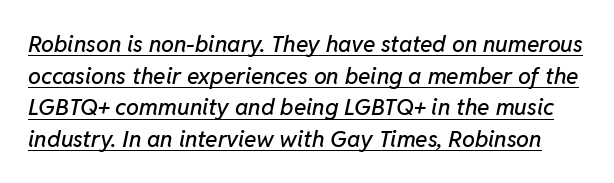
The image shows 23 px text type, italic (leaning right); set normal line spacing (1.38x), normal letter spacing, underlined.
